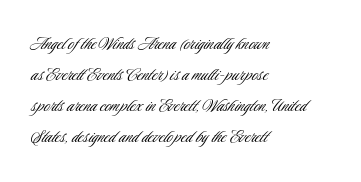
The image shows 21 px text type; set left-aligned, normal line spacing (1.48x), normal letter spacing, not underlined.
